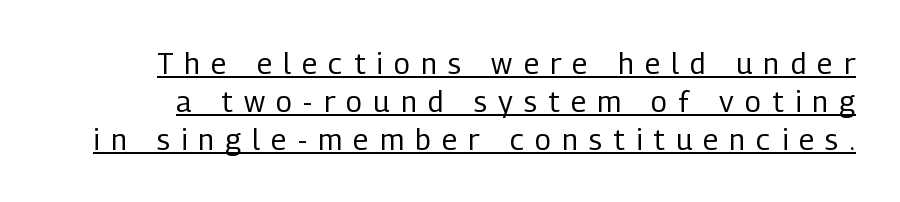
Q: Is the text bold? A: No.
Q: Is the text italic (slanted)? A: No, it is upright.
Q: Is the typeface a serif or a sans-serif typeface? A: Sans-serif.
Q: Is the text underlined? A: Yes.
Q: Is the spacing between letters normal or unusually wide? A: Unusually wide.
Q: Is the spacing between lines tight, normal or loose? A: Normal.
Q: Width (condensed, normal, or wide)? A: Condensed.
Q: Stroke contrast? A: Low.
Q: x-height? A: Medium.
Q: Monospaced? A: No.
